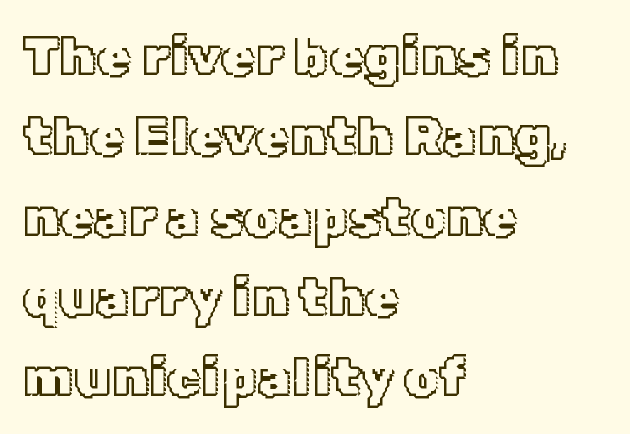
Q: Is the text italic (slanted)? A: No, it is upright.
Q: Is the text underlined? A: No.
Q: How is the paragraph aligned? A: Left-aligned.
Q: Is the spacing between letters normal or unusually wide? A: Normal.
Q: Is the spacing between lines tight, normal or loose? A: Normal.
Q: Width (condensed, normal, or wide)? A: Normal.
Q: x-height? A: Medium.
Q: Monospaced? A: No.
